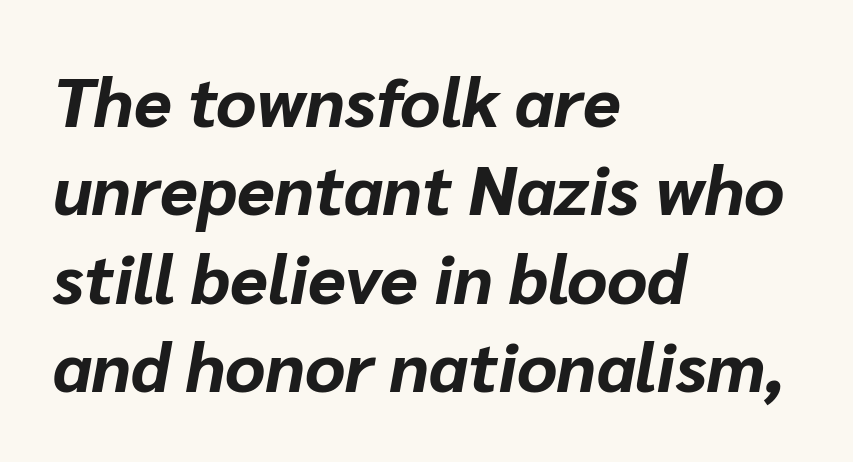
{"italic": "yes", "lean": "right", "slant_degrees": 10, "bold": "yes", "weight": "bold", "width": "normal", "stroke_contrast": "low", "x_height": "medium", "monospaced": "no", "underline": "no", "align": "left", "line_spacing": "normal", "line_spacing_ratio": 1.28, "letter_spacing": "normal", "letter_spacing_em": 0.0, "glyph_px": 69}
